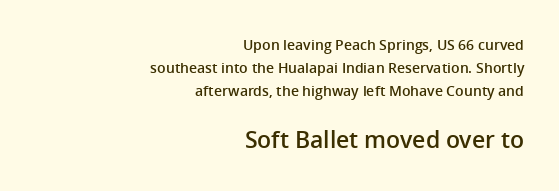
The image shows 23 px text type, upright; set right-aligned, normal line spacing (1.66x), normal letter spacing, not underlined; the second (bottom) block is 1.64x larger.
